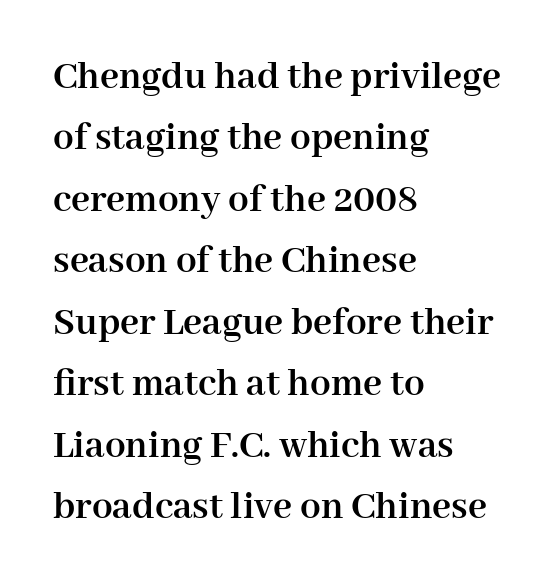
The image shows 41 px semibold serif type, upright; set left-aligned, normal line spacing (1.5x), normal letter spacing, not underlined; high stroke contrast and a medium x-height.
